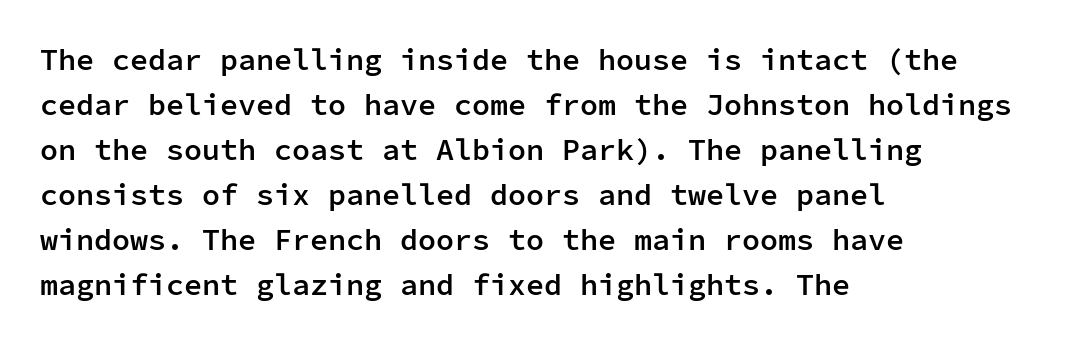
Q: Is the text bold? A: Semi-bold.
Q: Is the text italic (slanted)? A: No, it is upright.
Q: Is the typeface a serif or a sans-serif typeface? A: Sans-serif.
Q: Is the text underlined? A: No.
Q: How is the paragraph aligned? A: Left-aligned.
Q: Is the spacing between letters normal or unusually wide? A: Normal.
Q: Is the spacing between lines tight, normal or loose? A: Normal.
Q: Width (condensed, normal, or wide)? A: Normal.
Q: Stroke contrast? A: Low.
Q: x-height? A: Medium.
Q: Monospaced? A: Yes.
